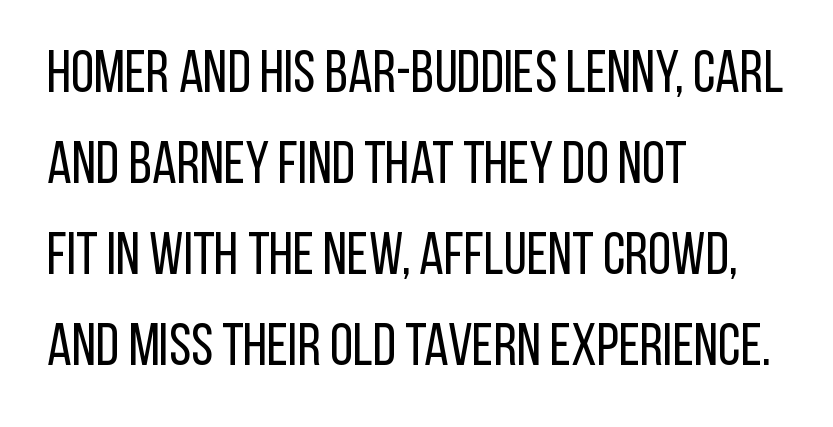
No word sits above an underline. This rendering leaves character spacing at its baseline value. All the whitespace from short lines collects on the right. The typesetting does not lean heavy: it is not bold.
